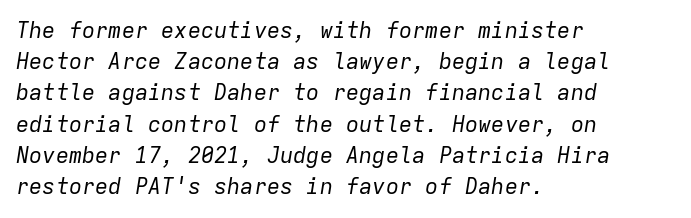
Q: Is the text bold? A: No.
Q: Is the text italic (slanted)? A: Yes, it leans right by about 9 degrees.
Q: Is the text underlined? A: No.
Q: How is the paragraph aligned? A: Left-aligned.
Q: Is the spacing between letters normal or unusually wide? A: Normal.
Q: Is the spacing between lines tight, normal or loose? A: Normal.
